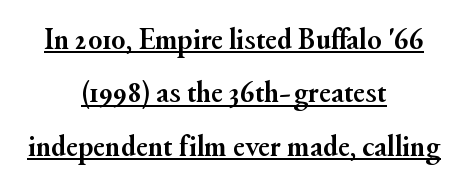
Q: Is the text bold? A: Yes.
Q: Is the text italic (slanted)? A: No, it is upright.
Q: Is the typeface a serif or a sans-serif typeface? A: Serif.
Q: Is the text underlined? A: Yes.
Q: How is the paragraph aligned? A: Centered.
Q: Is the spacing between letters normal or unusually wide? A: Normal.
Q: Width (condensed, normal, or wide)? A: Normal.
Q: Stroke contrast? A: Medium.
Q: x-height? A: Small.
Q: Monospaced? A: No.
